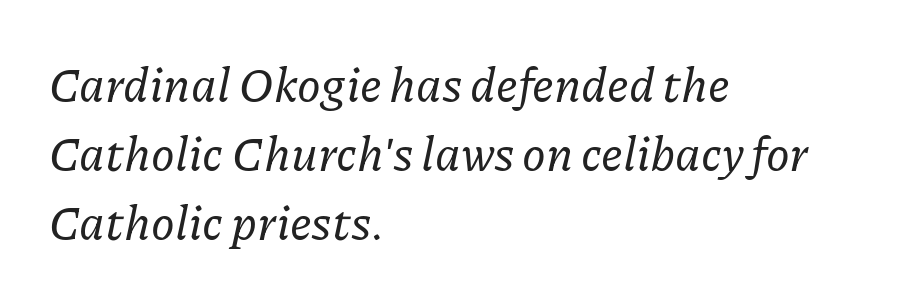
Q: Is the text italic (slanted)? A: Yes, it leans right by about 11 degrees.
Q: Is the typeface a serif or a sans-serif typeface? A: Serif.
Q: Is the text underlined? A: No.
Q: How is the paragraph aligned? A: Left-aligned.
Q: Is the spacing between letters normal or unusually wide? A: Normal.
Q: Is the spacing between lines tight, normal or loose? A: Normal.
Q: Width (condensed, normal, or wide)? A: Normal.
Q: Stroke contrast? A: Low.
Q: x-height? A: Medium.
Q: Monospaced? A: No.
